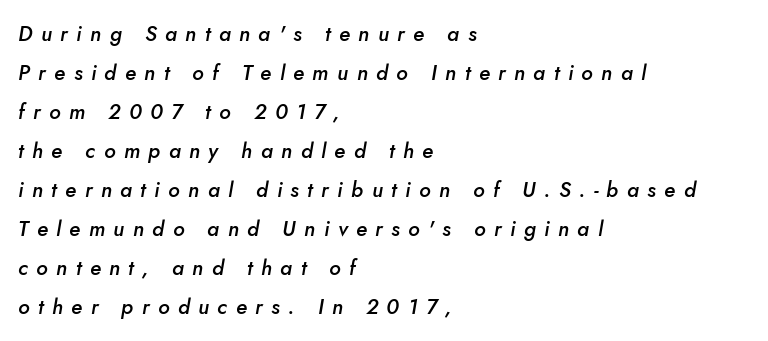
The image shows 21 px text type, italic (leaning right); set left-aligned, line spacing 1.86x, unusually wide letter spacing (+0.4 em), not underlined.
